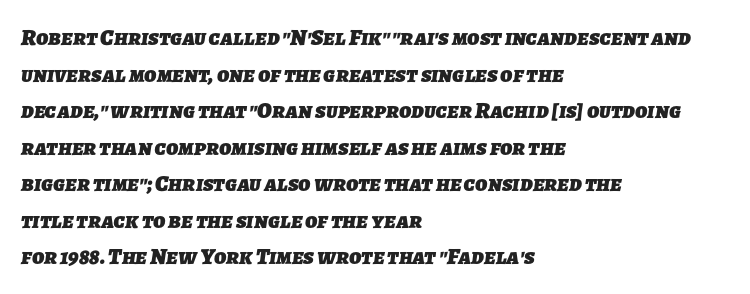
{"bold": "yes", "underline": "no", "align": "left", "line_spacing": "normal", "line_spacing_ratio": 1.59, "letter_spacing": "normal", "letter_spacing_em": 0.0, "glyph_px": 23}
